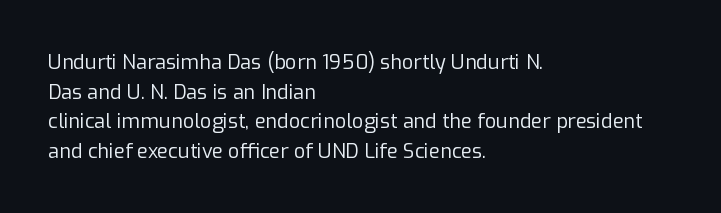
Q: Is the text bold? A: No.
Q: Is the text italic (slanted)? A: No, it is upright.
Q: Is the text underlined? A: No.
Q: How is the paragraph aligned? A: Left-aligned.
Q: Is the spacing between letters normal or unusually wide? A: Normal.
Q: Is the spacing between lines tight, normal or loose? A: Normal.
